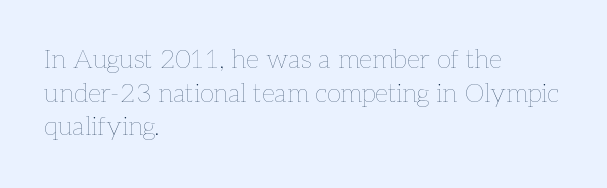
{"italic": "no", "bold": "no", "underline": "no", "align": "left", "line_spacing": "normal", "line_spacing_ratio": 1.29, "letter_spacing": "normal", "letter_spacing_em": 0.0, "glyph_px": 26}
